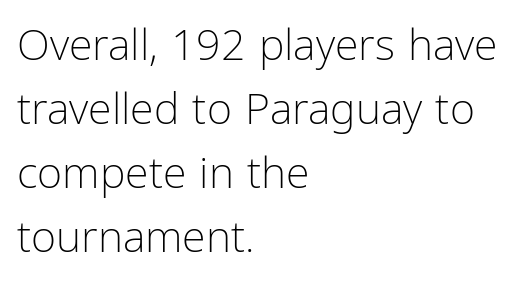
The image shows 43 px light, condensed sans-serif type, upright; set left-aligned, normal line spacing (1.49x), normal letter spacing, not underlined; low stroke contrast and a medium x-height.
